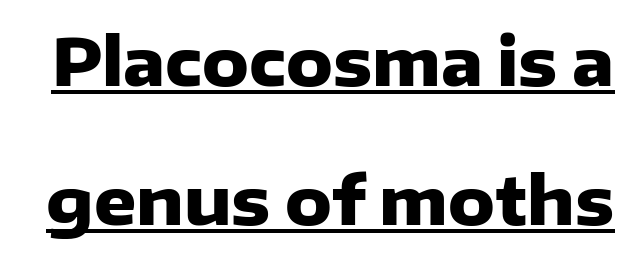
{"serif": "no", "italic": "no", "bold": "yes", "weight": "heavy", "width": "normal", "stroke_contrast": "low", "x_height": "medium", "monospaced": "no", "underline": "yes", "line_spacing": "loose", "line_spacing_ratio": 2.11, "letter_spacing": "normal", "letter_spacing_em": 0.0, "glyph_px": 66}
